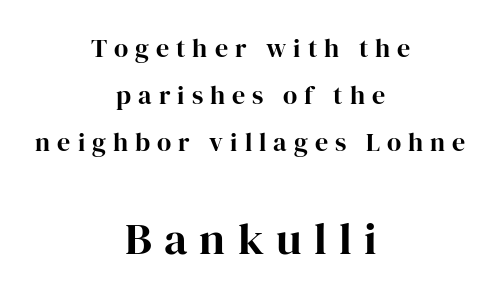
Q: Is the text italic (slanted)? A: No, it is upright.
Q: Is the typeface a serif or a sans-serif typeface? A: Serif.
Q: Is the text underlined? A: No.
Q: How is the paragraph aligned? A: Centered.
Q: Is the spacing between letters normal or unusually wide? A: Unusually wide.
Q: Which block of text is set in a larger size, the first (top) or the second (bottom)? A: The second (bottom) one.
Q: Width (condensed, normal, or wide)? A: Normal.
Q: Stroke contrast? A: High.
Q: x-height? A: Medium.
Q: Monospaced? A: No.
